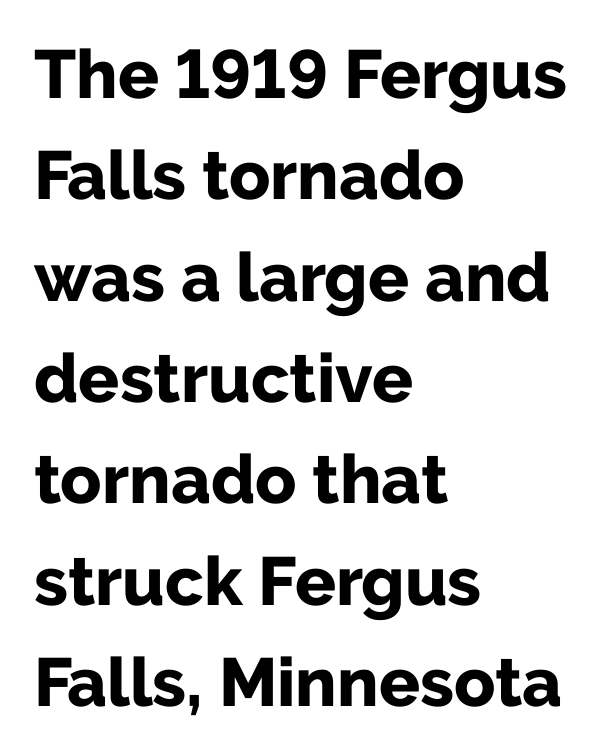
{"serif": "no", "italic": "no", "bold": "yes", "weight": "bold", "width": "normal", "stroke_contrast": "low", "x_height": "medium", "monospaced": "no", "underline": "no", "align": "left", "line_spacing": "normal", "line_spacing_ratio": 1.49, "letter_spacing": "normal", "letter_spacing_em": 0.0, "glyph_px": 68}
